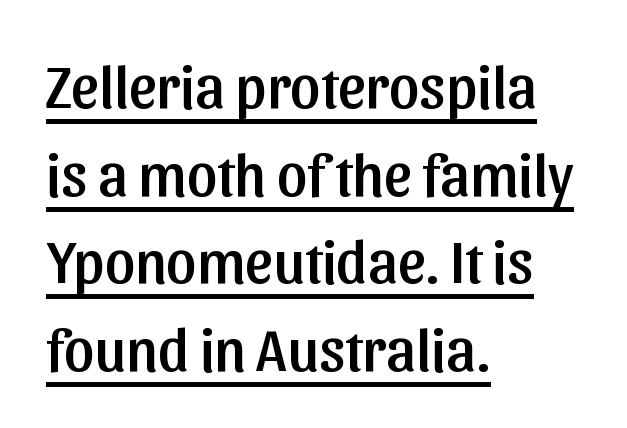
Q: Is the text italic (slanted)? A: No, it is upright.
Q: Is the typeface a serif or a sans-serif typeface? A: Sans-serif.
Q: Is the text underlined? A: Yes.
Q: How is the paragraph aligned? A: Left-aligned.
Q: Is the spacing between letters normal or unusually wide? A: Normal.
Q: Is the spacing between lines tight, normal or loose? A: Normal.
Q: Width (condensed, normal, or wide)? A: Normal.
Q: Stroke contrast? A: Low.
Q: x-height? A: Medium.
Q: Monospaced? A: No.
